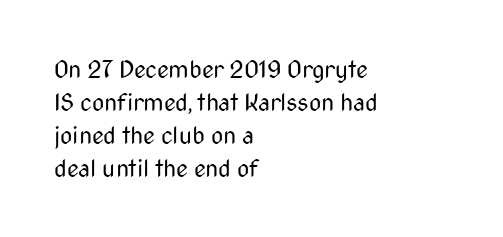
These lines stack with their left ends in a neat column. Letters rest on an invisible, unmarked baseline. The lines sit at an ordinary, default distance from one another. The type sits square on the baseline with zero lean. No letter is thick-stroked: the sample isn't bold. Default kerning and tracking; the words read as compact shapes.
